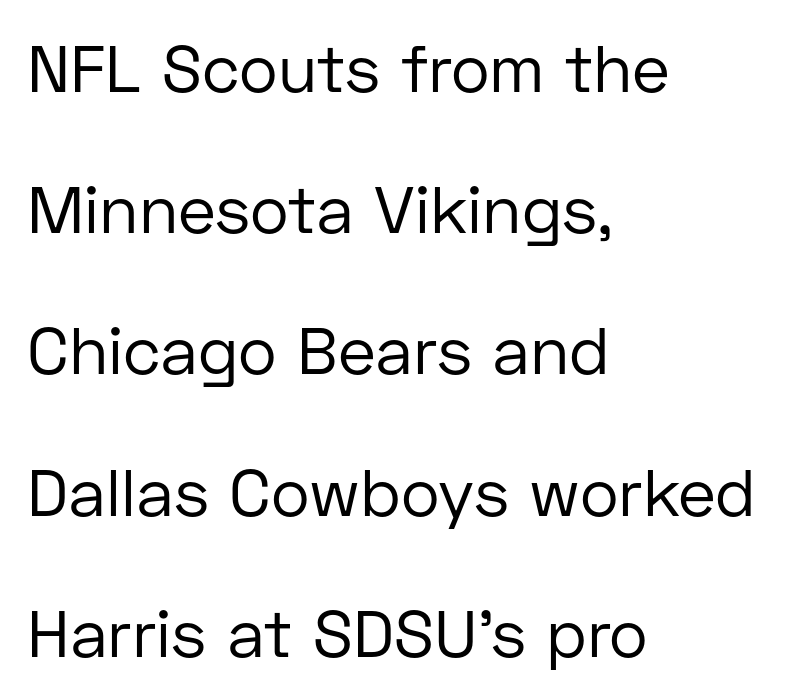
The image shows 66 px regular-weight sans-serif type, upright; set left-aligned, loose line spacing (2.14x), normal letter spacing, not underlined; low stroke contrast and a medium x-height.
